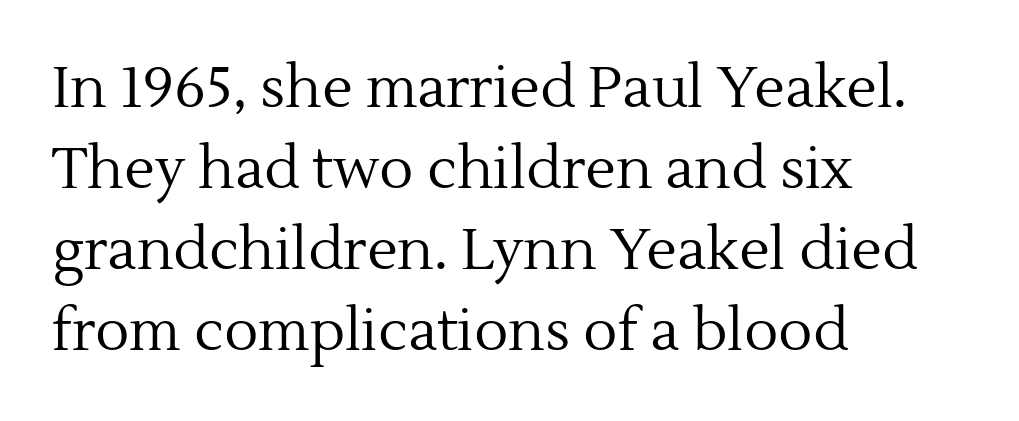
{"serif": "yes", "italic": "no", "bold": "no", "weight": "regular", "width": "normal", "x_height": "medium", "monospaced": "no", "underline": "no", "align": "left", "line_spacing": "normal", "line_spacing_ratio": 1.42, "letter_spacing": "normal", "letter_spacing_em": 0.0, "glyph_px": 57}
